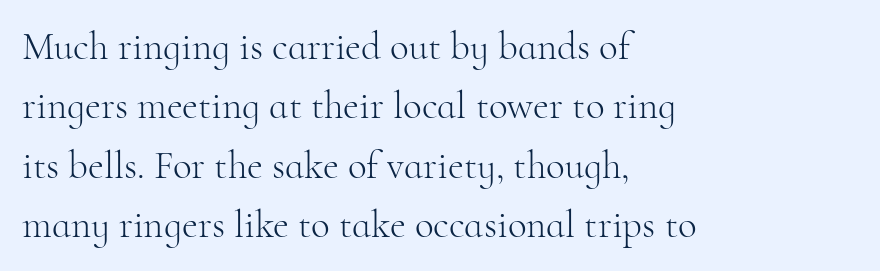
The letters stand upright; this is a roman face. Weight: regular or lighter. This sample is left-justified, so line endings fall wherever the words run out. Whoever set this chose a conventional vertical rhythm. Here the designer chose a conventional face with non-uniform glyph widths.
